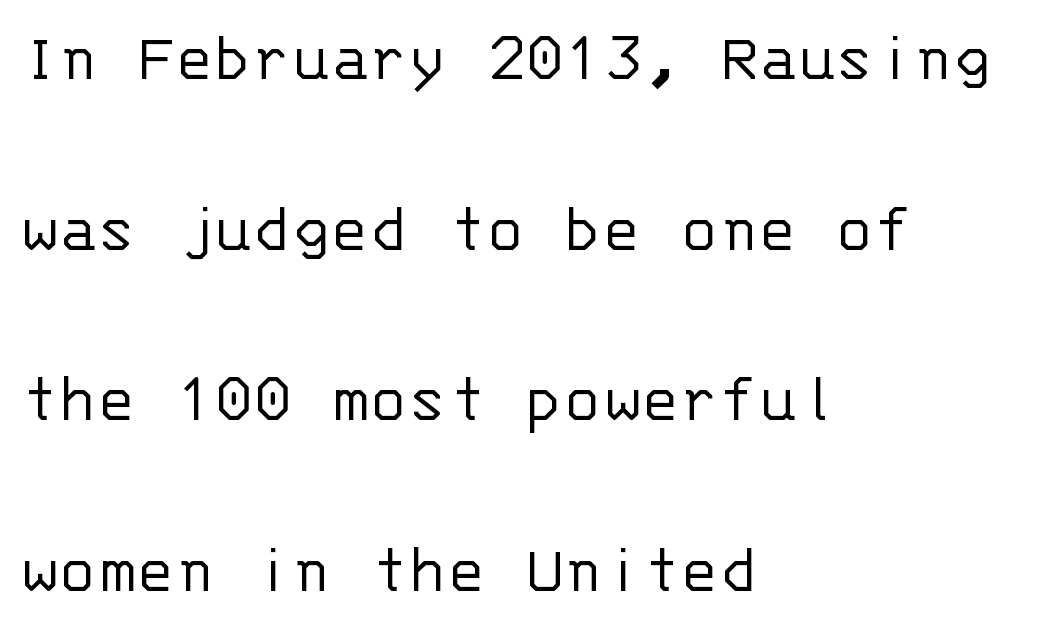
The image shows 72 px light sans-serif type, upright, monospaced; set left-aligned, loose line spacing (2.37x), normal letter spacing, not underlined; low stroke contrast and a large x-height.
